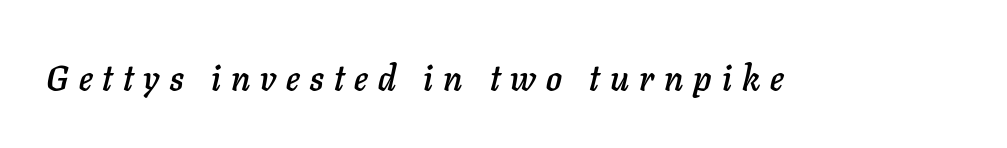
Q: Is the text italic (slanted)? A: Yes, it leans right by about 11 degrees.
Q: Is the text underlined? A: No.
Q: Is the spacing between letters normal or unusually wide? A: Unusually wide.
Q: Width (condensed, normal, or wide)? A: Normal.
Q: Stroke contrast? A: Low.
Q: x-height? A: Medium.
Q: Monospaced? A: No.
